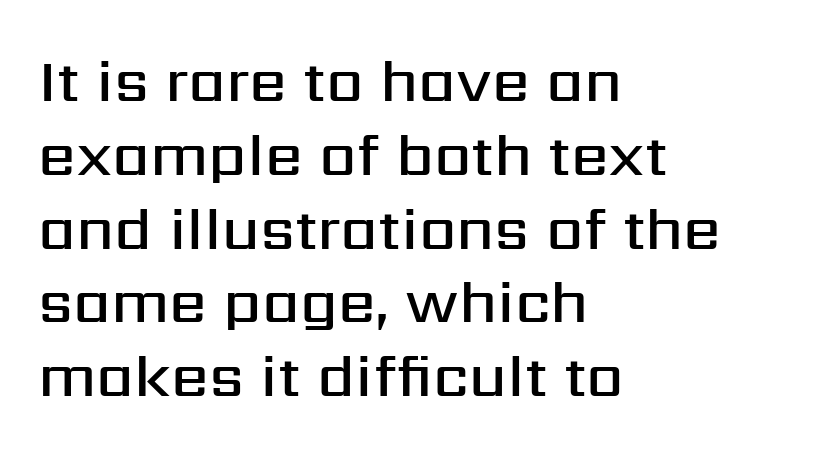
The image shows 60 px semibold sans-serif type, upright; set left-aligned, line spacing 1.23x, normal letter spacing, not underlined; medium stroke contrast and a medium x-height.
